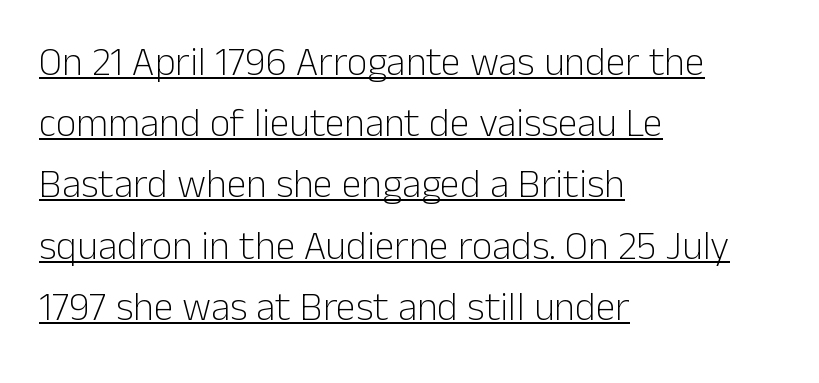
Q: Is the text bold? A: No.
Q: Is the text italic (slanted)? A: No, it is upright.
Q: Is the typeface a serif or a sans-serif typeface? A: Sans-serif.
Q: Is the text underlined? A: Yes.
Q: How is the paragraph aligned? A: Left-aligned.
Q: Is the spacing between letters normal or unusually wide? A: Normal.
Q: Is the spacing between lines tight, normal or loose? A: Normal.
Q: Width (condensed, normal, or wide)? A: Normal.
Q: Stroke contrast? A: Low.
Q: x-height? A: Medium.
Q: Monospaced? A: No.
